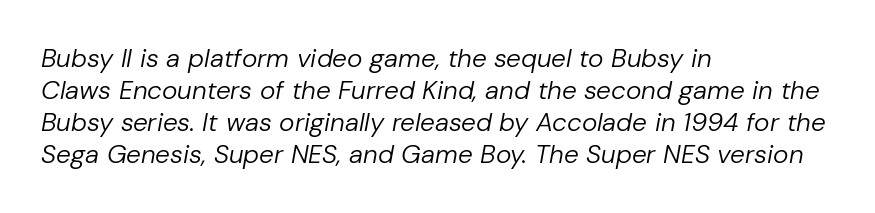
{"italic": "yes", "lean": "right", "slant_degrees": 10, "bold": "no", "underline": "no", "align": "left", "line_spacing_ratio": 1.23, "letter_spacing": "normal", "letter_spacing_em": 0.0, "glyph_px": 26}
